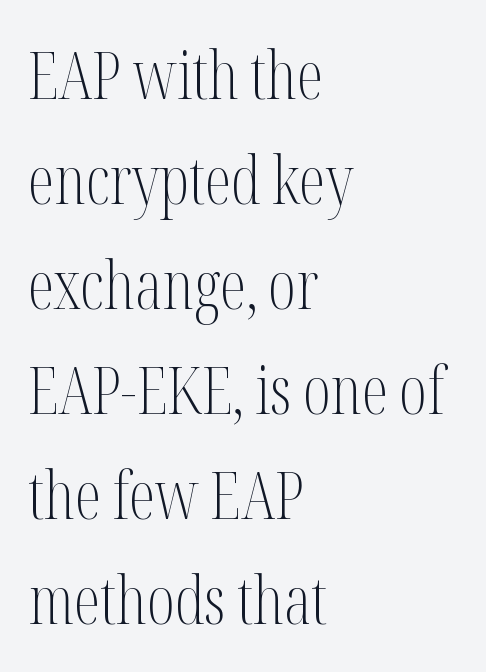
The image shows 66 px light, condensed serif type, upright; set left-aligned, normal line spacing (1.59x), normal letter spacing, not underlined; medium stroke contrast and a medium x-height.
